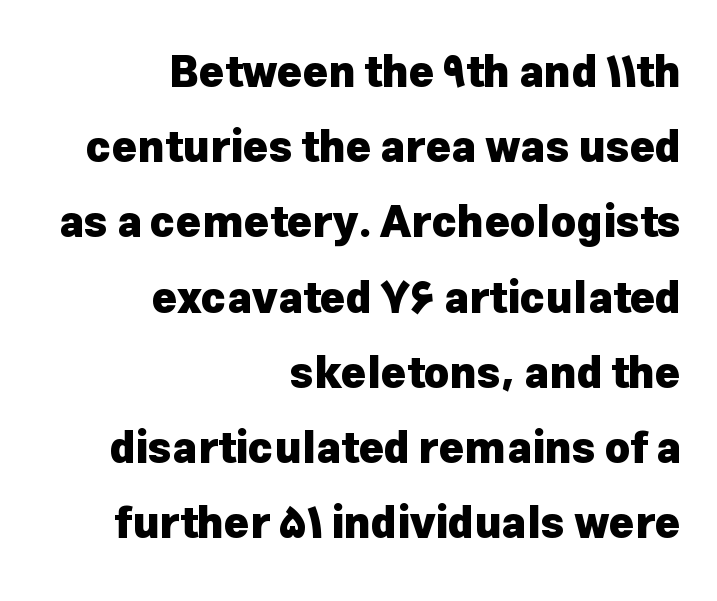
The baseline area is clear. Look at the bottom of the vertical strokes: they stop flat, with no serifs. In terms of letterspacing, this is plain default setting. The paragraph shown leans on its right margin.
